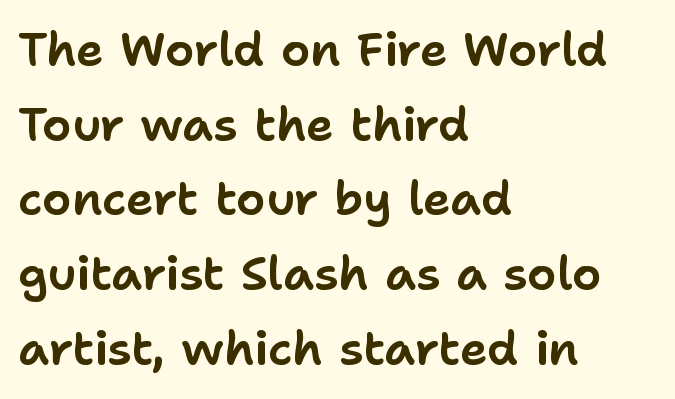
Inter-character spacing is left at the font's built-in metrics. Each line starts at the same left margin while the right side varies. The axis of the letterforms is exactly vertical. Regarding leading, the lines here are spaced in the standard way. Character widths vary here, with narrow letters taking less room than wide ones.
